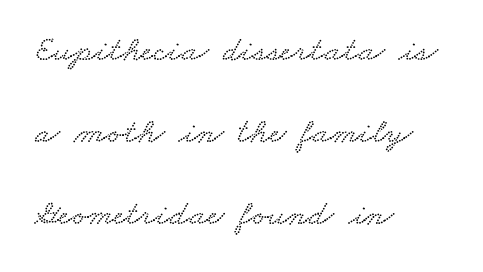
Q: Is the text underlined? A: No.
Q: How is the paragraph aligned? A: Left-aligned.
Q: Is the spacing between letters normal or unusually wide? A: Normal.
Q: Is the spacing between lines tight, normal or loose? A: Loose.
Q: Width (condensed, normal, or wide)? A: Wide.
Q: Stroke contrast? A: Low.
Q: x-height? A: Small.
Q: Monospaced? A: No.
